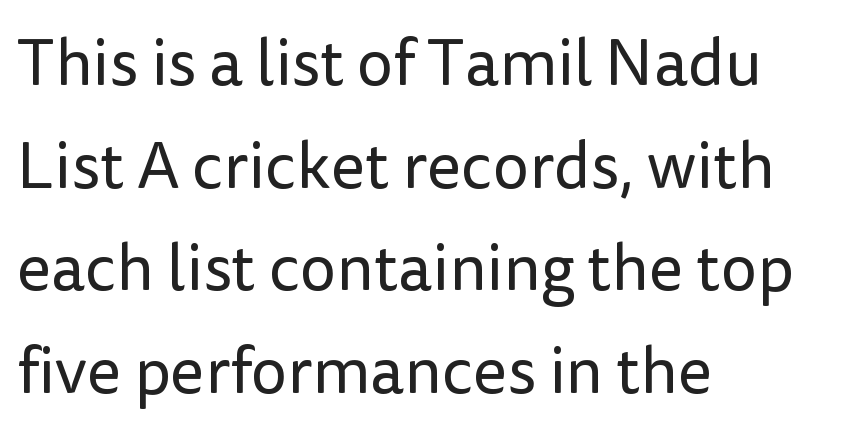
The image shows 65 px regular-weight sans-serif type, upright; set left-aligned, normal line spacing (1.58x), normal letter spacing, not underlined; low stroke contrast and a medium x-height.
